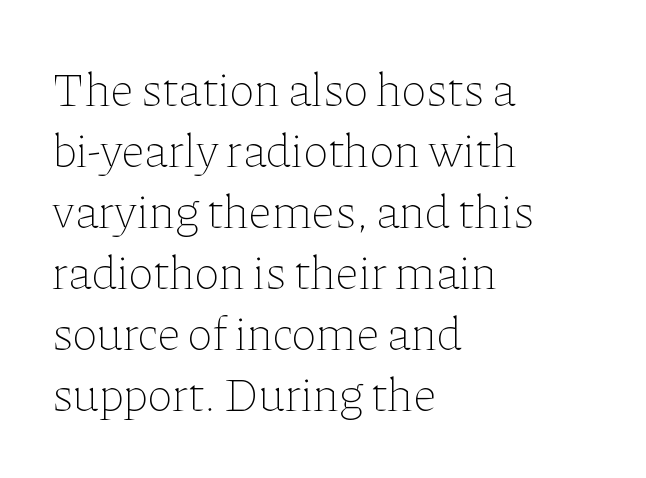
Q: Is the text bold? A: No.
Q: Is the text italic (slanted)? A: No, it is upright.
Q: Is the text underlined? A: No.
Q: How is the paragraph aligned? A: Left-aligned.
Q: Is the spacing between letters normal or unusually wide? A: Normal.
Q: Is the spacing between lines tight, normal or loose? A: Normal.
Q: Width (condensed, normal, or wide)? A: Normal.
Q: Stroke contrast? A: Low.
Q: x-height? A: Medium.
Q: Monospaced? A: No.
